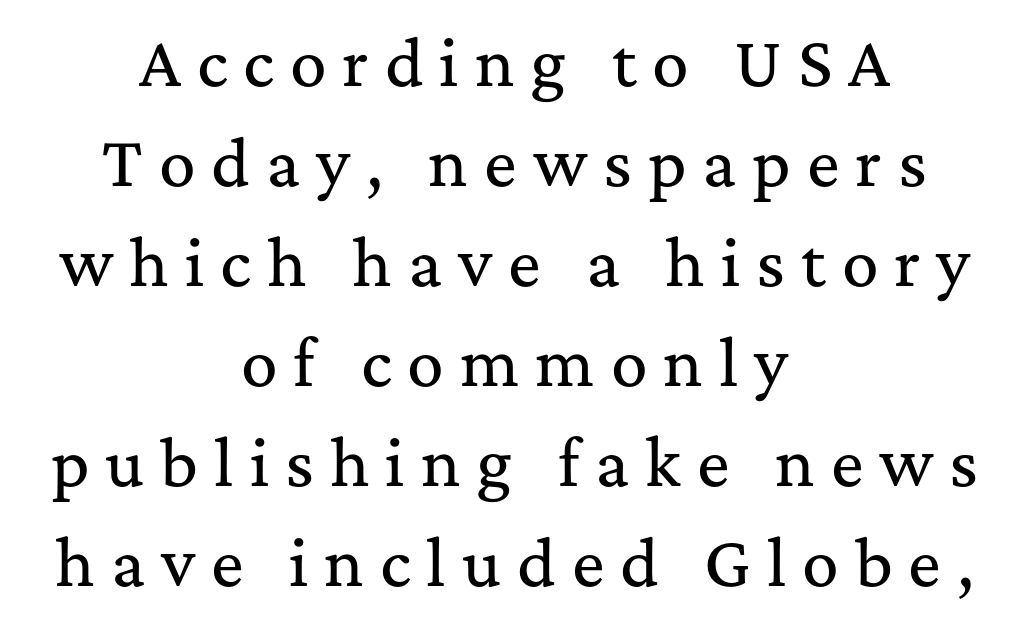
{"serif": "yes", "italic": "no", "width": "normal", "stroke_contrast": "medium", "x_height": "medium", "monospaced": "no", "underline": "no", "align": "center", "line_spacing": "normal", "line_spacing_ratio": 1.64, "letter_spacing": "wide", "letter_spacing_em": 0.26, "glyph_px": 61}
